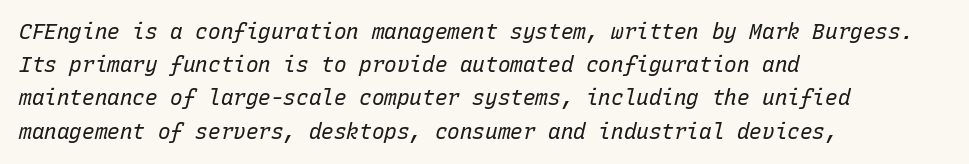
Q: Is the text bold? A: No.
Q: Is the text italic (slanted)? A: Yes, it leans right by about 15 degrees.
Q: Is the text underlined? A: No.
Q: How is the paragraph aligned? A: Left-aligned.
Q: Is the spacing between letters normal or unusually wide? A: Normal.
Q: Is the spacing between lines tight, normal or loose? A: Normal.
